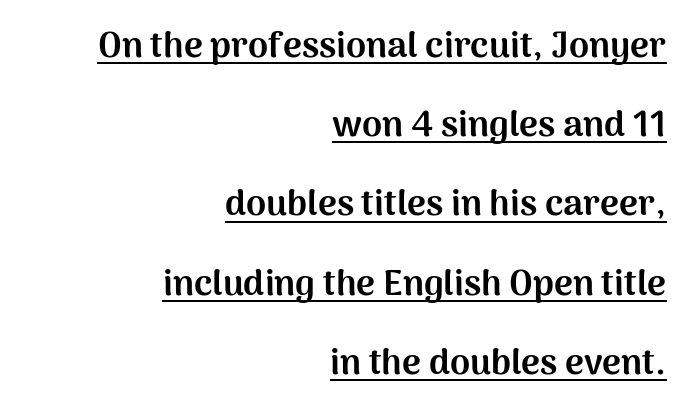
{"serif": "no", "italic": "no", "bold": "yes", "weight": "bold", "width": "normal", "stroke_contrast": "medium", "x_height": "medium", "monospaced": "no", "underline": "yes", "align": "right", "line_spacing": "loose", "line_spacing_ratio": 2.2, "letter_spacing": "normal", "letter_spacing_em": 0.0, "glyph_px": 36}
